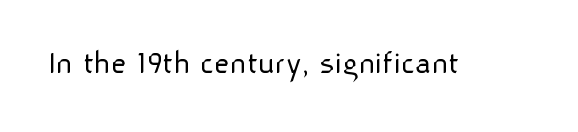
Q: Is the text bold? A: No.
Q: Is the text italic (slanted)? A: No, it is upright.
Q: Is the typeface a serif or a sans-serif typeface? A: Sans-serif.
Q: Is the text underlined? A: No.
Q: Is the spacing between letters normal or unusually wide? A: Normal.
Q: Width (condensed, normal, or wide)? A: Normal.
Q: Stroke contrast? A: Low.
Q: x-height? A: Medium.
Q: Monospaced? A: No.
